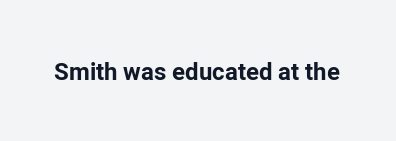
{"italic": "no", "bold": "yes", "underline": "no", "letter_spacing": "normal", "letter_spacing_em": 0.0, "glyph_px": 24}
